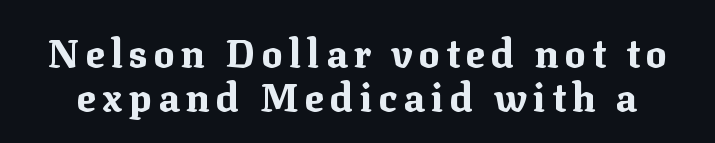
A typesetter would call this proportional, since set widths differ per character. Anything drawn beneath the words? Only blank space. Every letter is thick-stroked: bold, no question. It's the straight-up-and-down kind of type. A typesetter would call this leading minimal, almost set solid. The letters carry serifs — small finishing strokes at the ends of their stems.
